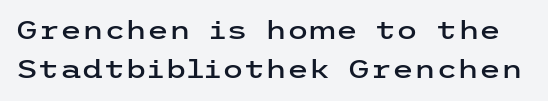
{"italic": "no", "underline": "no", "line_spacing": "normal", "line_spacing_ratio": 1.58, "letter_spacing": "normal", "letter_spacing_em": 0.0, "glyph_px": 25}
